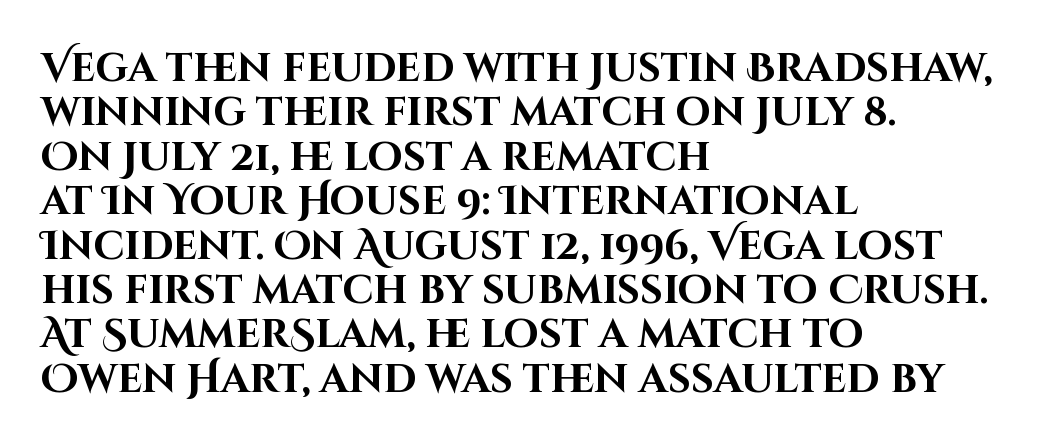
The image shows 40 px bold sans-serif type, upright; set left-aligned, tight line spacing (1.11x), normal letter spacing, not underlined; high stroke contrast and a large x-height.
